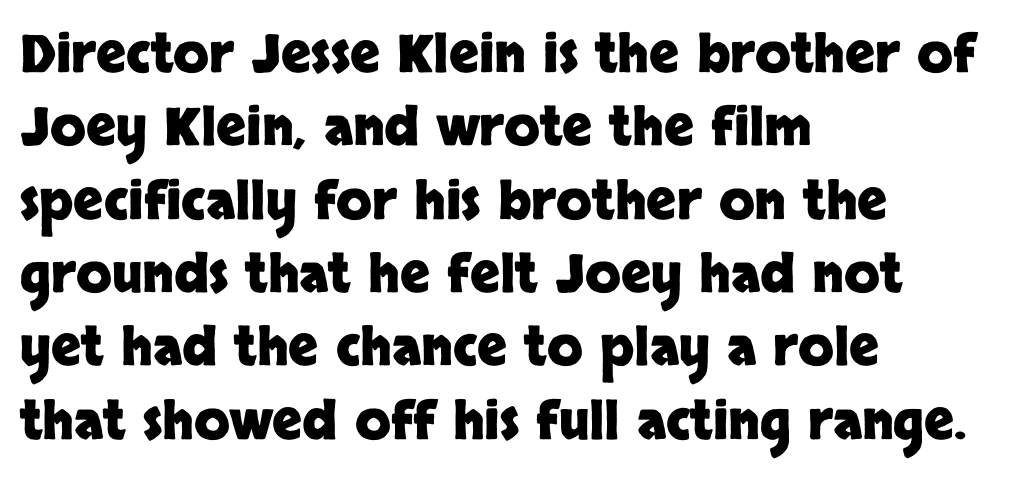
{"serif": "no", "italic": "no", "bold": "yes", "weight": "heavy", "width": "normal", "stroke_contrast": "low", "x_height": "large", "monospaced": "no", "underline": "no", "align": "left", "line_spacing": "normal", "line_spacing_ratio": 1.41, "letter_spacing": "normal", "letter_spacing_em": 0.0, "glyph_px": 52}
